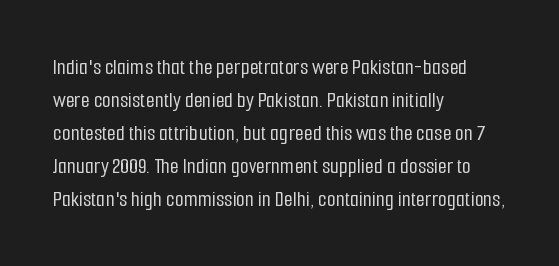
The image shows 23 px text type, upright; set left-aligned, normal line spacing (1.43x), normal letter spacing, not underlined.
